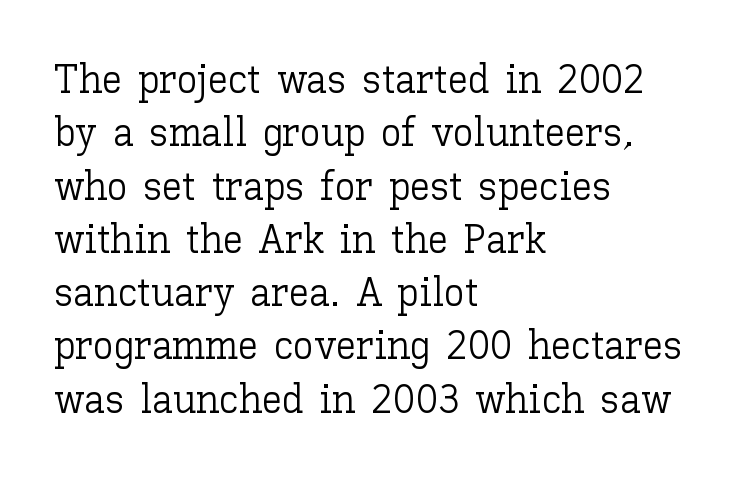
Short note: letters normally spaced. Regarding leading, the lines here are spaced in the standard way. Proportional: the letters do not fall into vertical columns. Tall strokes in this sample are plumb rather than angled. The letters look calm and open, with moderate or lighter stems.
